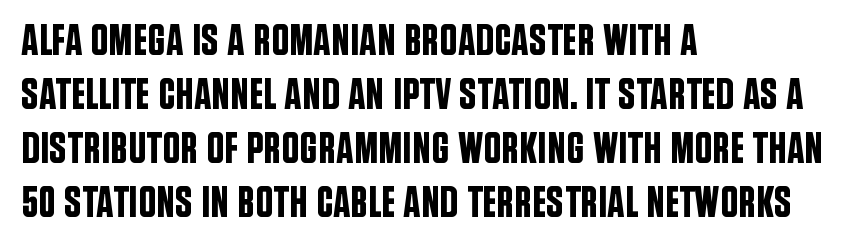
{"serif": "no", "italic": "no", "width": "condensed", "stroke_contrast": "low", "x_height": "large", "monospaced": "no", "underline": "no", "align": "left", "line_spacing_ratio": 1.23, "letter_spacing": "normal", "letter_spacing_em": 0.0, "glyph_px": 44}
